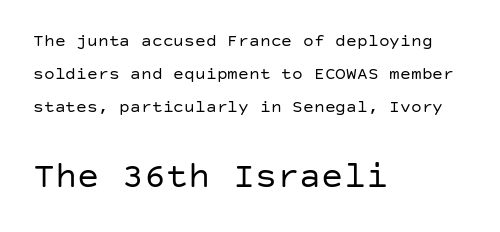
Q: Is the text bold? A: No.
Q: Is the text italic (slanted)? A: No, it is upright.
Q: Is the typeface a serif or a sans-serif typeface? A: Sans-serif.
Q: Is the text underlined? A: No.
Q: How is the paragraph aligned? A: Left-aligned.
Q: Is the spacing between letters normal or unusually wide? A: Normal.
Q: Which block of text is set in a larger size, the first (top) or the second (bottom)? A: The second (bottom) one.
Q: Width (condensed, normal, or wide)? A: Normal.
Q: Stroke contrast? A: Low.
Q: x-height? A: Large.
